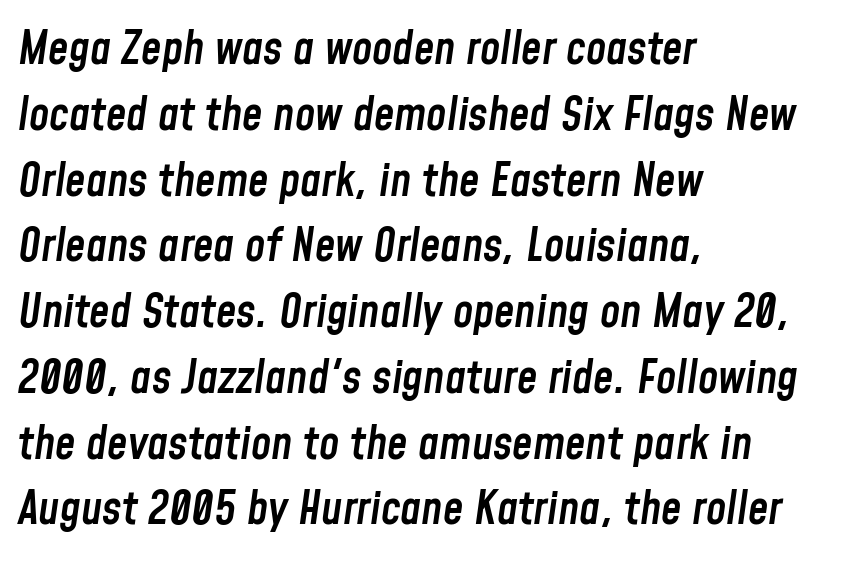
{"italic": "yes", "lean": "right", "slant_degrees": 8, "bold": "semi", "weight": "semibold", "width": "condensed", "stroke_contrast": "low", "x_height": "medium", "monospaced": "no", "underline": "no", "align": "left", "line_spacing": "normal", "line_spacing_ratio": 1.43, "letter_spacing": "normal", "letter_spacing_em": 0.0, "glyph_px": 46}
